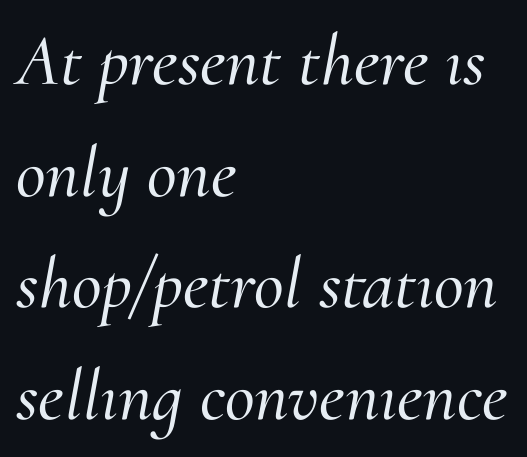
The image shows 73 px serif type, italic (leaning right); set left-aligned, normal line spacing (1.53x), normal letter spacing, not underlined; medium stroke contrast and a small x-height.
